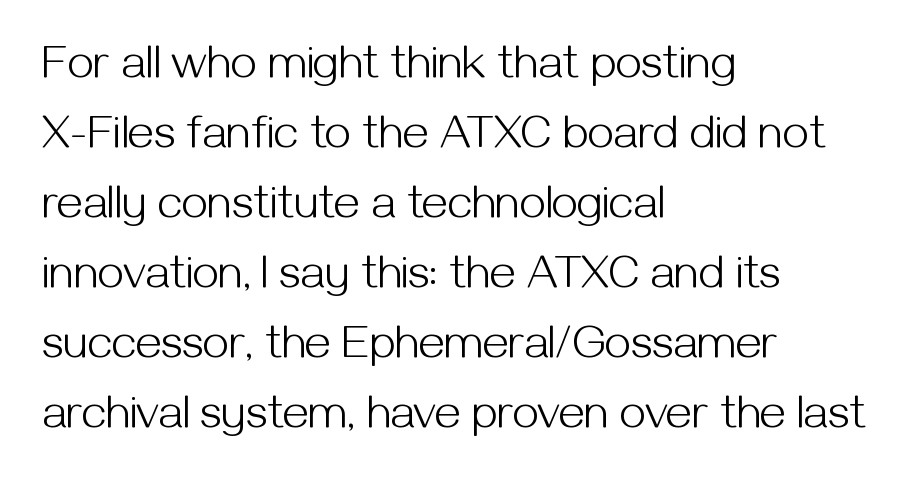
Q: Is the text bold? A: No.
Q: Is the text italic (slanted)? A: No, it is upright.
Q: Is the typeface a serif or a sans-serif typeface? A: Sans-serif.
Q: Is the text underlined? A: No.
Q: How is the paragraph aligned? A: Left-aligned.
Q: Is the spacing between letters normal or unusually wide? A: Normal.
Q: Is the spacing between lines tight, normal or loose? A: Normal.
Q: Width (condensed, normal, or wide)? A: Normal.
Q: Stroke contrast? A: Medium.
Q: x-height? A: Medium.
Q: Monospaced? A: No.
